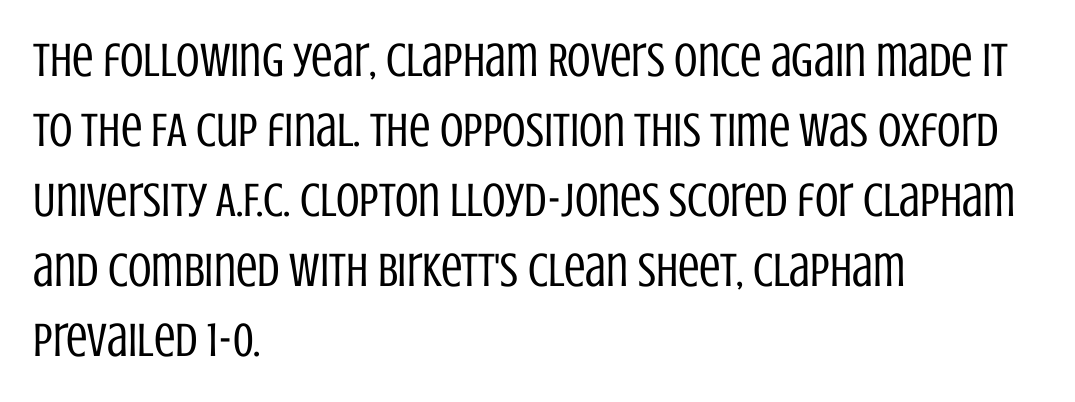
{"serif": "no", "italic": "no", "bold": "no", "weight": "regular", "width": "condensed", "stroke_contrast": "low", "x_height": "large", "monospaced": "no", "underline": "no", "align": "left", "line_spacing": "normal", "line_spacing_ratio": 1.46, "letter_spacing": "normal", "letter_spacing_em": 0.0, "glyph_px": 48}
